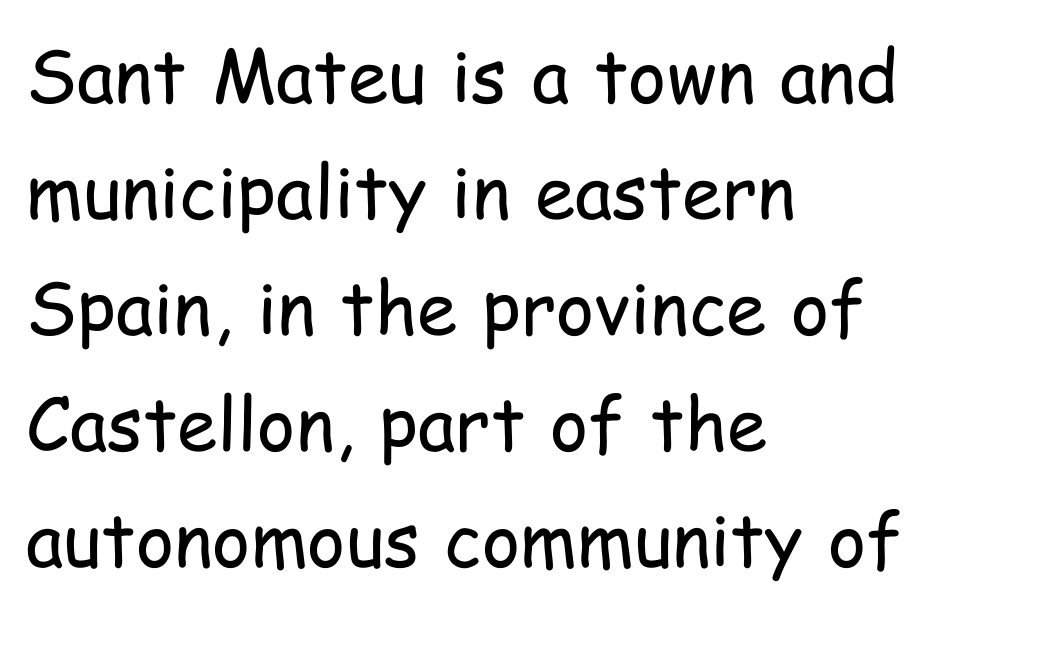
Q: Is the text bold? A: No.
Q: Is the text italic (slanted)? A: No, it is upright.
Q: Is the typeface a serif or a sans-serif typeface? A: Sans-serif.
Q: Is the text underlined? A: No.
Q: How is the paragraph aligned? A: Left-aligned.
Q: Is the spacing between letters normal or unusually wide? A: Normal.
Q: Is the spacing between lines tight, normal or loose? A: Normal.
Q: Width (condensed, normal, or wide)? A: Condensed.
Q: Stroke contrast? A: Low.
Q: x-height? A: Medium.
Q: Monospaced? A: No.
